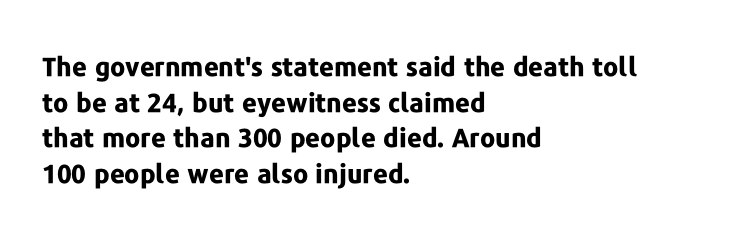
Descenders are the only things crossing below the line. Weight: bold. The tracking reads as untouched default to a designer's eye. A typesetter would mark this as roman, not italic.
